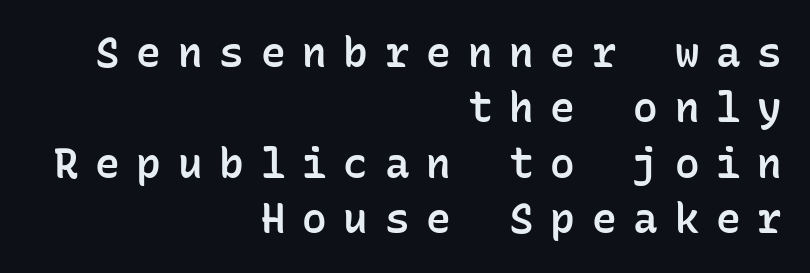
A semibold gives these letters moderate extra thickness, short of bold. Type without underlining. Leading matches the norm, producing a regular column. The text was rendered using a sans face with plain stroke endings.
